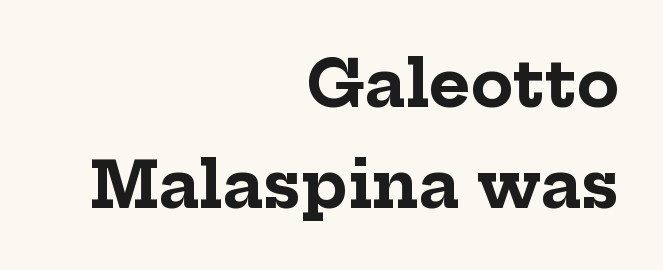
The rendering keeps characters at their native spacing. Each letter's strokes conclude with small projecting serifs. Compared with a flush-left layout, this one pins lines to the opposite, right side. Successive baselines arrive at the customary interval. I'd describe the lettering as bold — thick and assertive.
